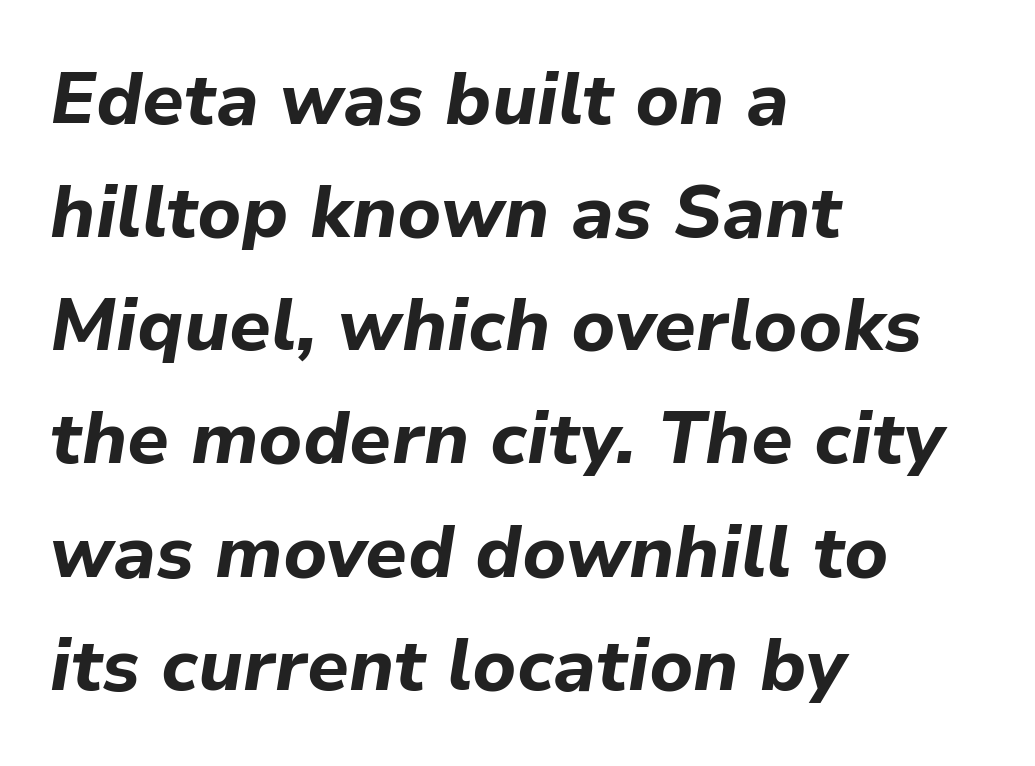
Q: Is the text bold? A: Yes.
Q: Is the text italic (slanted)? A: Yes, it leans right by about 9 degrees.
Q: Is the text underlined? A: No.
Q: How is the paragraph aligned? A: Left-aligned.
Q: Is the spacing between letters normal or unusually wide? A: Normal.
Q: Is the spacing between lines tight, normal or loose? A: Normal.
Q: Width (condensed, normal, or wide)? A: Normal.
Q: Stroke contrast? A: Low.
Q: x-height? A: Medium.
Q: Monospaced? A: No.
